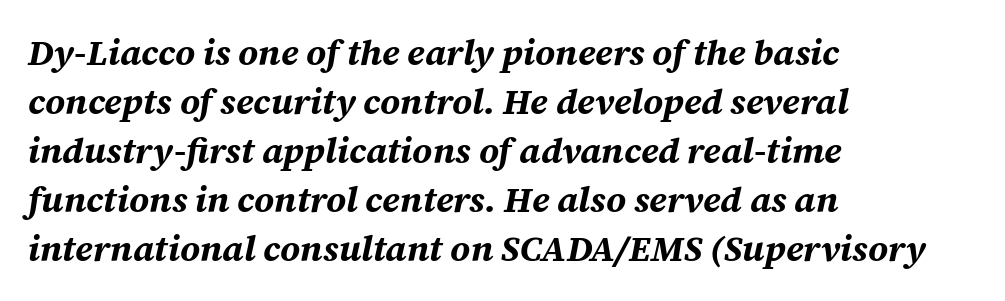
Q: Is the text bold? A: Yes.
Q: Is the text italic (slanted)? A: Yes, it leans right by about 12 degrees.
Q: Is the text underlined? A: No.
Q: How is the paragraph aligned? A: Left-aligned.
Q: Is the spacing between letters normal or unusually wide? A: Normal.
Q: Is the spacing between lines tight, normal or loose? A: Normal.
Q: Width (condensed, normal, or wide)? A: Normal.
Q: Stroke contrast? A: Medium.
Q: x-height? A: Medium.
Q: Monospaced? A: No.
